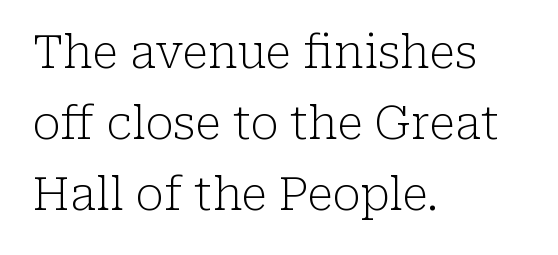
{"serif": "yes", "italic": "no", "bold": "no", "weight": "light", "width": "normal", "stroke_contrast": "low", "x_height": "medium", "monospaced": "no", "underline": "no", "align": "left", "line_spacing": "normal", "line_spacing_ratio": 1.54, "letter_spacing": "normal", "letter_spacing_em": 0.0, "glyph_px": 46}
